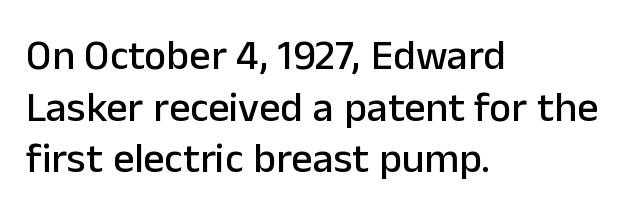
{"serif": "no", "italic": "no", "width": "normal", "stroke_contrast": "low", "x_height": "medium", "monospaced": "no", "underline": "no", "align": "left", "line_spacing_ratio": 1.23, "letter_spacing": "normal", "letter_spacing_em": 0.0, "glyph_px": 42}
